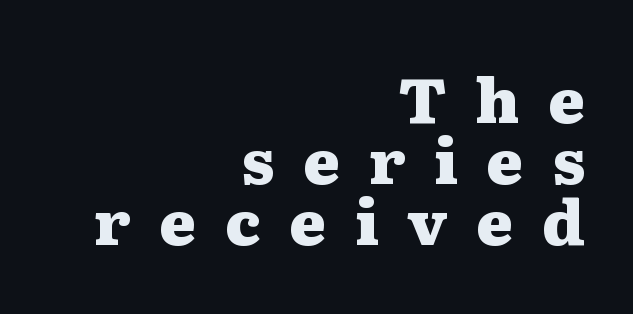
Typographic density is high because the face is bold. Posture: straight, roman, zero tilt. The leading is snug, giving the passage a crowded texture. Spacing verdict: proportional, widths tailored to each character. The rendering anchors every line to the right-hand side.
